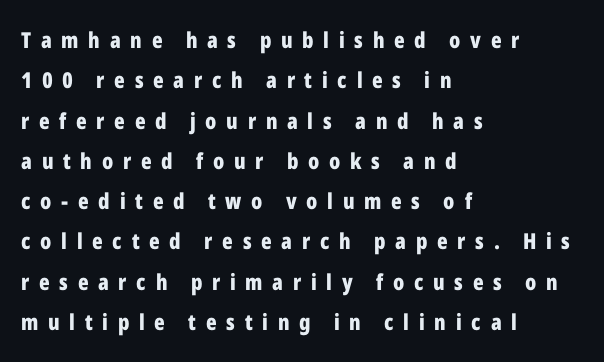
Q: Is the text bold? A: Yes.
Q: Is the text italic (slanted)? A: No, it is upright.
Q: Is the text underlined? A: No.
Q: How is the paragraph aligned? A: Left-aligned.
Q: Is the spacing between letters normal or unusually wide? A: Unusually wide.
